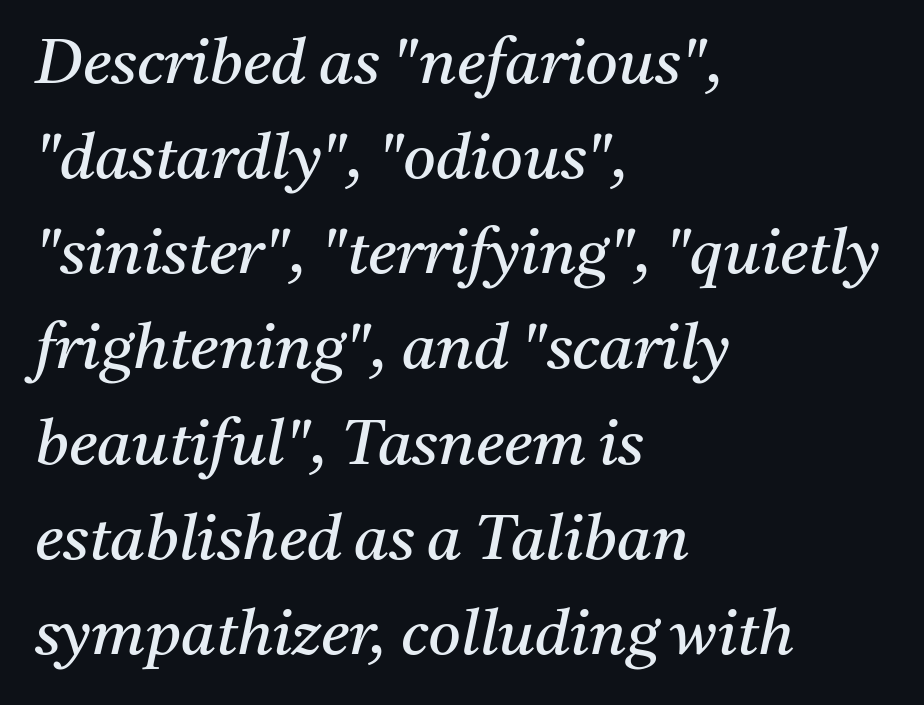
{"serif": "yes", "italic": "yes", "lean": "right", "slant_degrees": 11, "bold": "no", "weight": "regular", "width": "normal", "stroke_contrast": "medium", "x_height": "medium", "monospaced": "no", "underline": "no", "align": "left", "line_spacing": "normal", "line_spacing_ratio": 1.51, "letter_spacing": "normal", "letter_spacing_em": 0.0, "glyph_px": 63}
